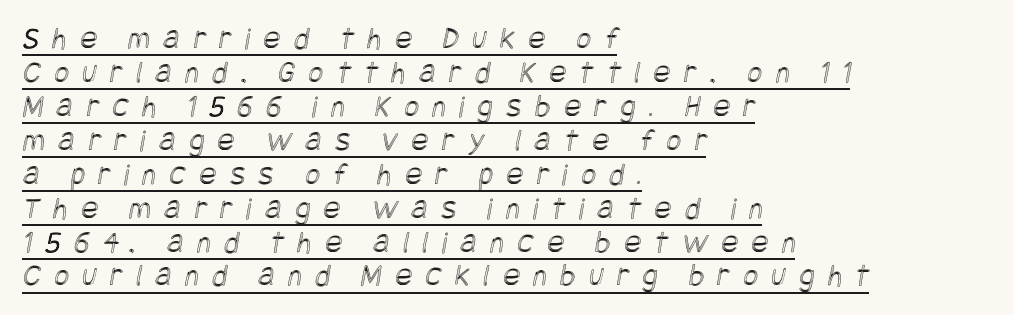
The image shows 32 px condensed type; set left-aligned, tight line spacing (1.06x), unusually wide letter spacing (+0.42 em), underlined; a large x-height.
